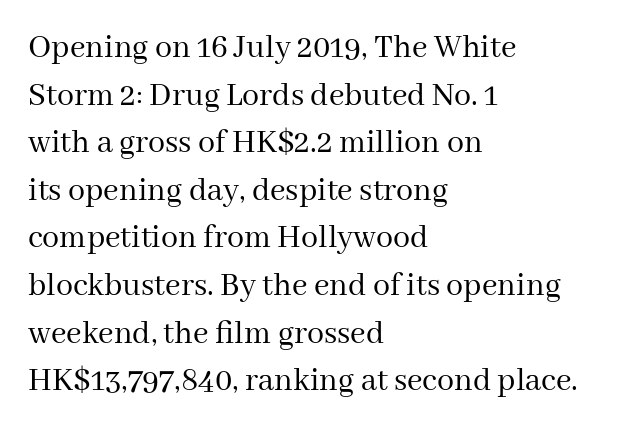
The image shows 34 px regular-weight serif type, upright; set left-aligned, normal line spacing (1.4x), normal letter spacing, not underlined; medium stroke contrast and a medium x-height.
